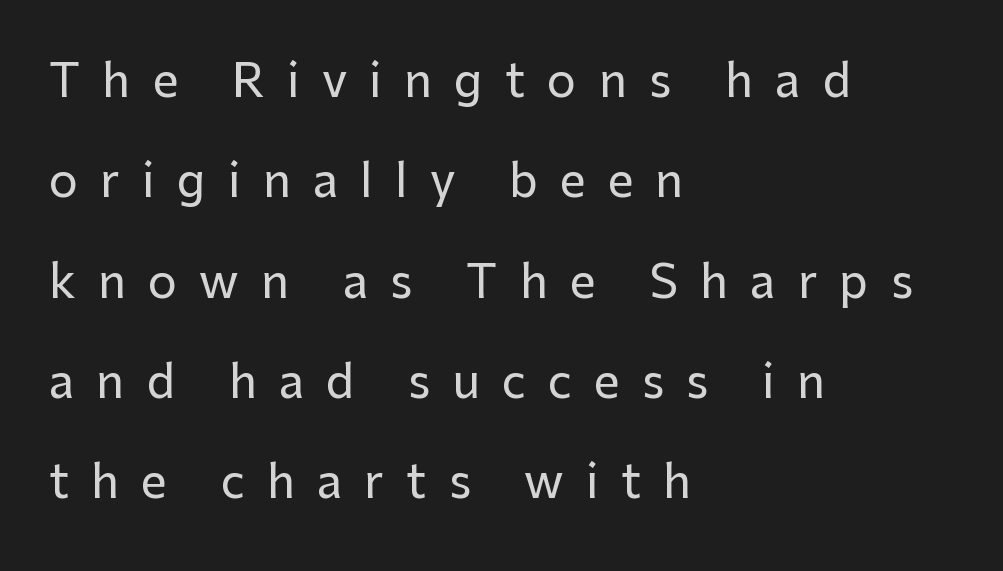
Q: Is the text italic (slanted)? A: No, it is upright.
Q: Is the typeface a serif or a sans-serif typeface? A: Sans-serif.
Q: Is the text underlined? A: No.
Q: How is the paragraph aligned? A: Left-aligned.
Q: Is the spacing between letters normal or unusually wide? A: Unusually wide.
Q: Is the spacing between lines tight, normal or loose? A: Loose.
Q: Width (condensed, normal, or wide)? A: Normal.
Q: Stroke contrast? A: Low.
Q: x-height? A: Medium.
Q: Monospaced? A: No.
